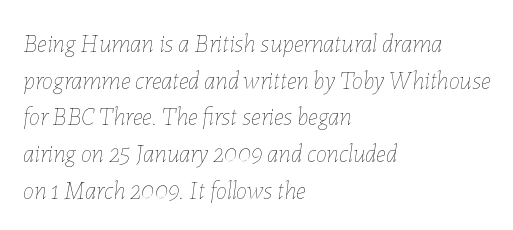
You could call the tracking neutral — neither tight nor loose. Evenly set lines give the paragraph a standard silhouette. Does the lettering tilt? It does — this is italic. Horizontally, the lines are justified to the leading edge only.
